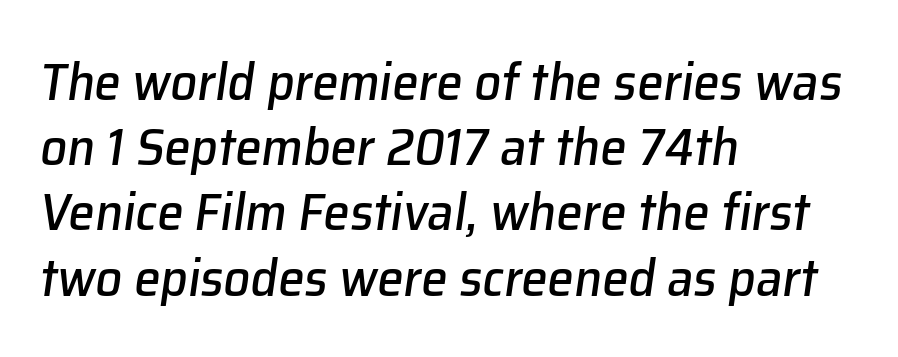
The string is rendered with underlining switched off. Compared with a centered layout, this one pins lines to the left instead. The font's italic variant was chosen for this text. Varying glyph widths throughout — classic text-font behaviour. In terms of letterspacing, this is plain default setting.
